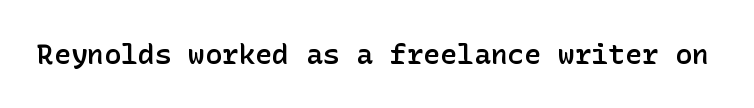
{"serif": "no", "italic": "no", "bold": "semi", "weight": "semibold", "width": "normal", "stroke_contrast": "low", "x_height": "medium", "underline": "no", "letter_spacing": "normal", "letter_spacing_em": 0.0, "glyph_px": 28}
